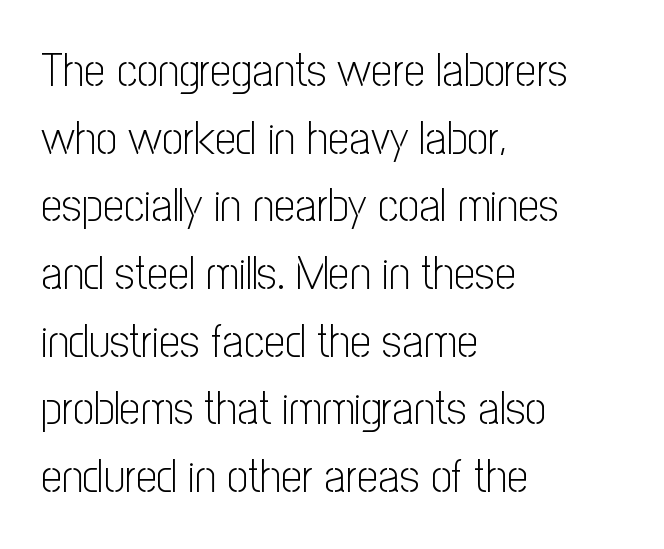
{"serif": "no", "italic": "no", "bold": "no", "weight": "light", "width": "condensed", "stroke_contrast": "low", "x_height": "medium", "monospaced": "no", "underline": "no", "align": "left", "line_spacing": "normal", "line_spacing_ratio": 1.44, "letter_spacing": "normal", "letter_spacing_em": 0.0, "glyph_px": 47}
